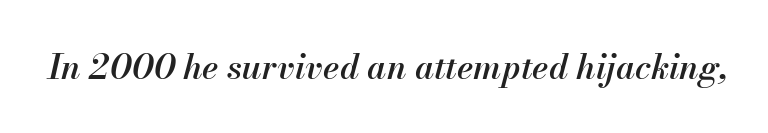
The image shows 34 px semibold type, italic (leaning right); set normal letter spacing, not underlined; medium stroke contrast and a small x-height.
